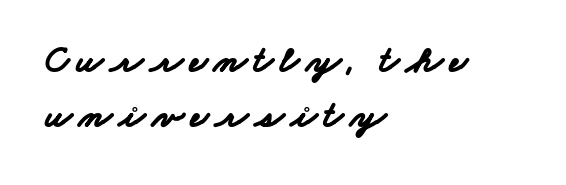
The image shows 38 px bold, wide sans-serif type; set left-aligned, normal line spacing (1.46x), not underlined; low stroke contrast and a small x-height.
